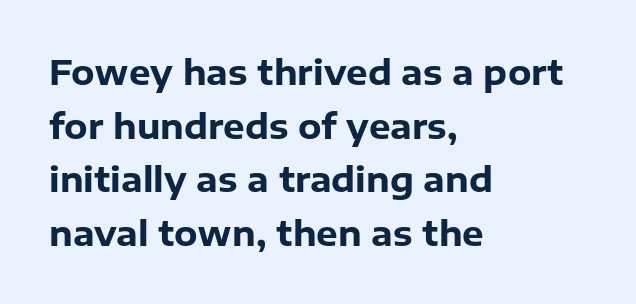
Q: Is the text bold? A: Yes.
Q: Is the text italic (slanted)? A: No, it is upright.
Q: Is the typeface a serif or a sans-serif typeface? A: Sans-serif.
Q: Is the text underlined? A: No.
Q: How is the paragraph aligned? A: Left-aligned.
Q: Is the spacing between letters normal or unusually wide? A: Normal.
Q: Is the spacing between lines tight, normal or loose? A: Normal.
Q: Width (condensed, normal, or wide)? A: Normal.
Q: Stroke contrast? A: Low.
Q: x-height? A: Medium.
Q: Monospaced? A: No.
